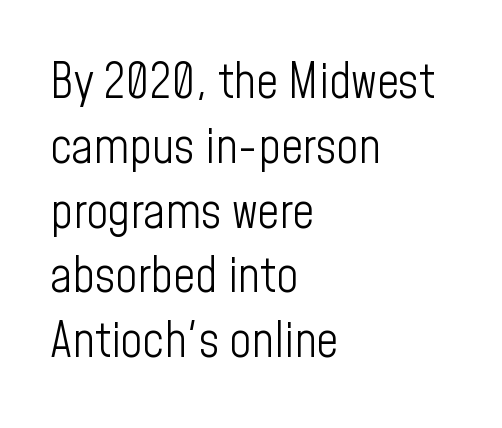
{"serif": "no", "italic": "no", "bold": "no", "weight": "light", "width": "condensed", "stroke_contrast": "low", "x_height": "medium", "monospaced": "no", "underline": "no", "align": "left", "line_spacing": "normal", "line_spacing_ratio": 1.35, "letter_spacing": "normal", "letter_spacing_em": 0.0, "glyph_px": 48}
